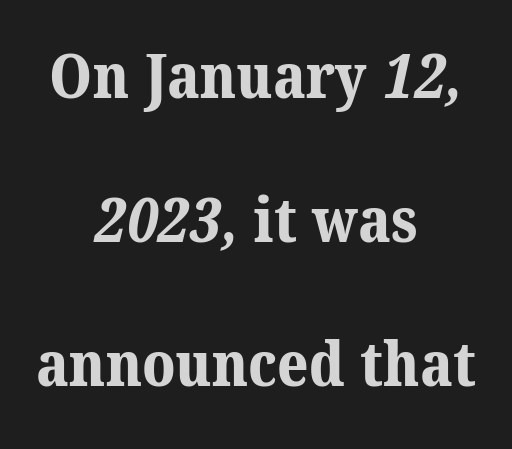
The image shows 61 px bold serif type; set centered, loose line spacing (2.36x), normal letter spacing, not underlined; medium stroke contrast and a medium x-height.
